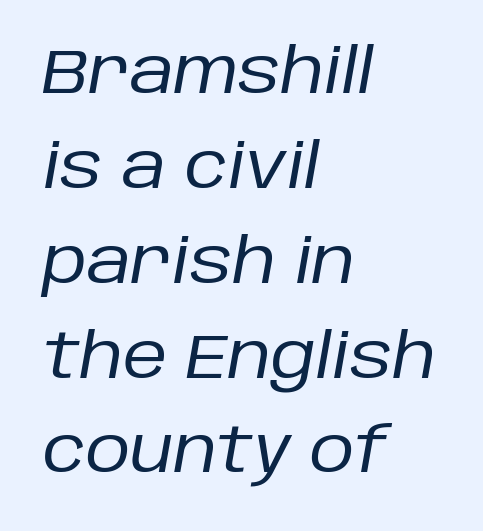
{"italic": "yes", "lean": "right", "slant_degrees": 10, "bold": "no", "weight": "regular", "width": "normal", "stroke_contrast": "low", "x_height": "large", "monospaced": "no", "underline": "no", "align": "left", "line_spacing": "normal", "line_spacing_ratio": 1.53, "letter_spacing": "normal", "letter_spacing_em": 0.0, "glyph_px": 62}
